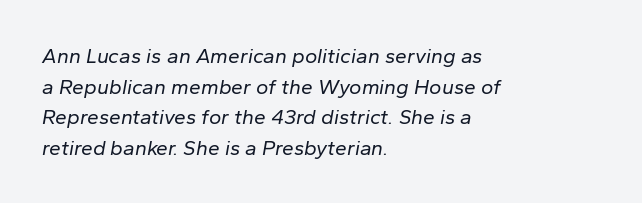
Q: Is the text bold? A: No.
Q: Is the text italic (slanted)? A: Yes, it leans right by about 10 degrees.
Q: Is the text underlined? A: No.
Q: How is the paragraph aligned? A: Left-aligned.
Q: Is the spacing between letters normal or unusually wide? A: Normal.
Q: Is the spacing between lines tight, normal or loose? A: Normal.
